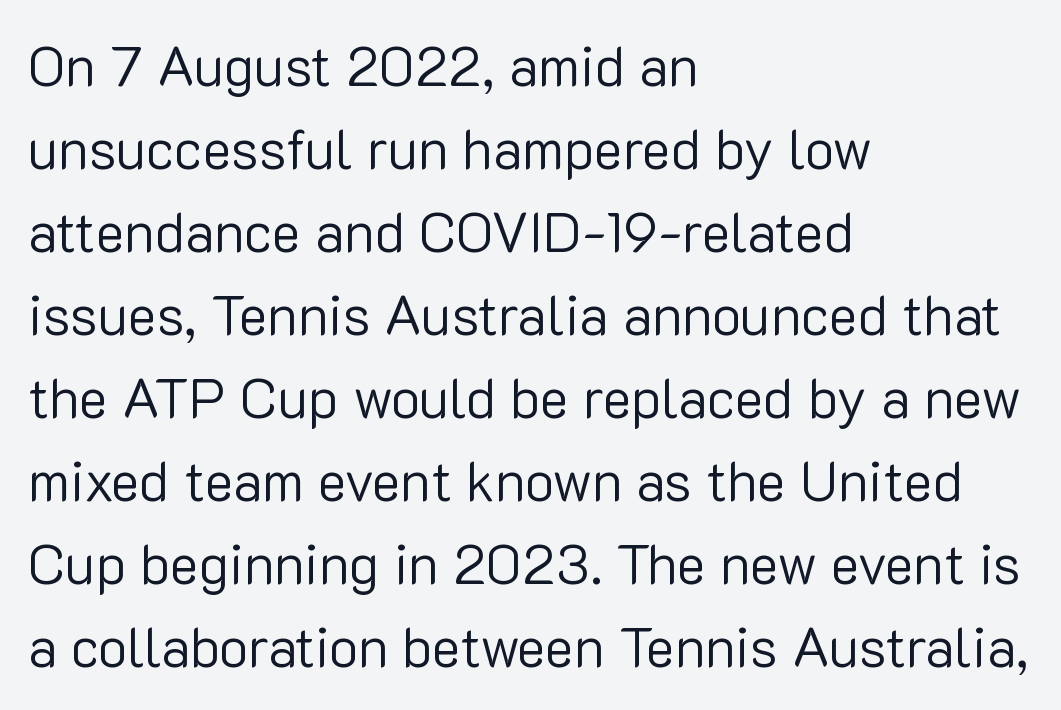
Q: Is the text bold? A: No.
Q: Is the text italic (slanted)? A: No, it is upright.
Q: Is the typeface a serif or a sans-serif typeface? A: Sans-serif.
Q: Is the text underlined? A: No.
Q: How is the paragraph aligned? A: Left-aligned.
Q: Is the spacing between letters normal or unusually wide? A: Normal.
Q: Is the spacing between lines tight, normal or loose? A: Normal.
Q: Width (condensed, normal, or wide)? A: Normal.
Q: Stroke contrast? A: Low.
Q: x-height? A: Medium.
Q: Monospaced? A: No.
